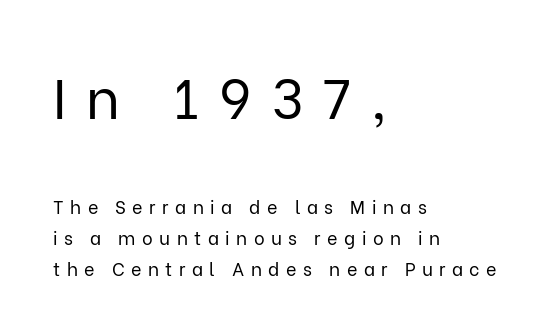
The letters stand upright; this is a roman face. Varying glyph widths throughout — classic text-font behaviour. The paragraph shown leans on its left margin. The rendering shows plain stroke endings on the letterforms — a sans-serif design.
